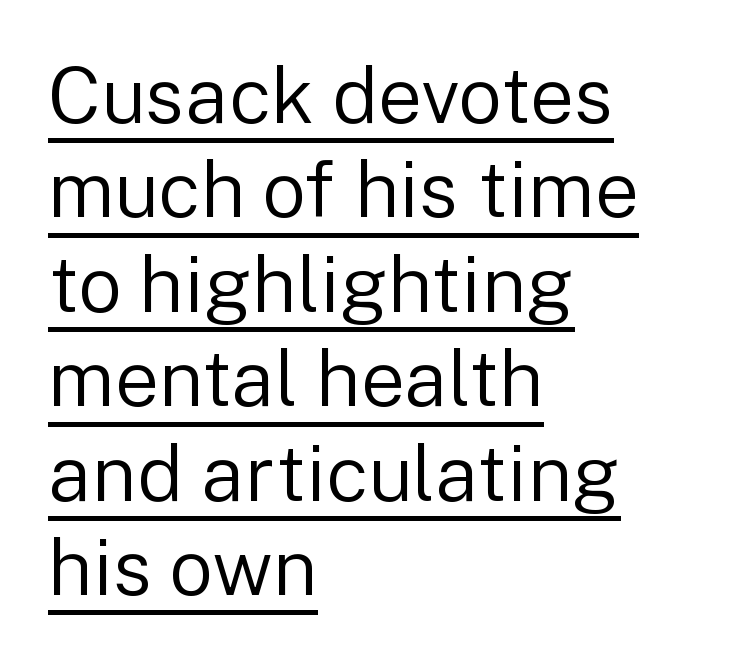
Q: Is the text bold? A: No.
Q: Is the text italic (slanted)? A: No, it is upright.
Q: Is the typeface a serif or a sans-serif typeface? A: Sans-serif.
Q: Is the text underlined? A: Yes.
Q: How is the paragraph aligned? A: Left-aligned.
Q: Is the spacing between letters normal or unusually wide? A: Normal.
Q: Width (condensed, normal, or wide)? A: Normal.
Q: Stroke contrast? A: Low.
Q: x-height? A: Medium.
Q: Monospaced? A: No.
